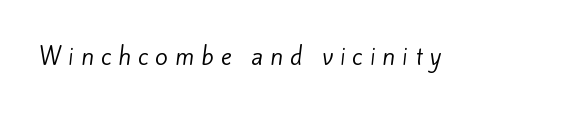
The strokes carry an ordinary text weight at most. Words appear elongated and porous because spacing is wide. Unmarked baselines from the first word to the last.
